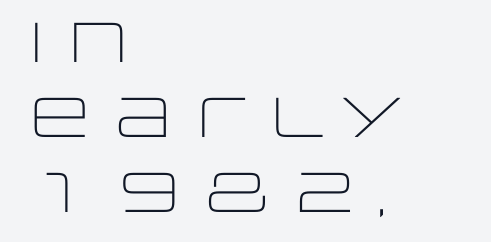
The image shows 56 px light, wide sans-serif type, upright; set left-aligned, normal line spacing (1.34x), normal letter spacing, not underlined; low stroke contrast and a large x-height.
